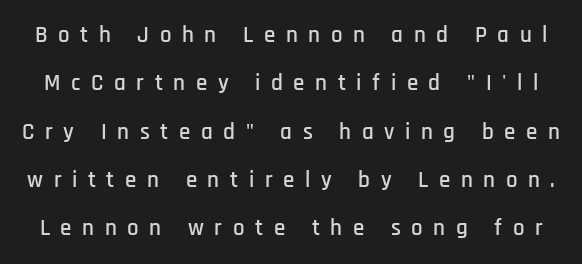
Q: Is the text italic (slanted)? A: No, it is upright.
Q: Is the text underlined? A: No.
Q: Is the spacing between letters normal or unusually wide? A: Unusually wide.
Q: Is the spacing between lines tight, normal or loose? A: Loose.
